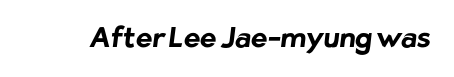
The letters sit at their default tracking, neither squeezed nor spread. The rendering uses a bold face; every stroke is thick and dark. Check the space under the baseline: it is left empty. The passage shown is typed in a proportional face where columns would drift. The designer went with a sans here, leaving each stem footless.
